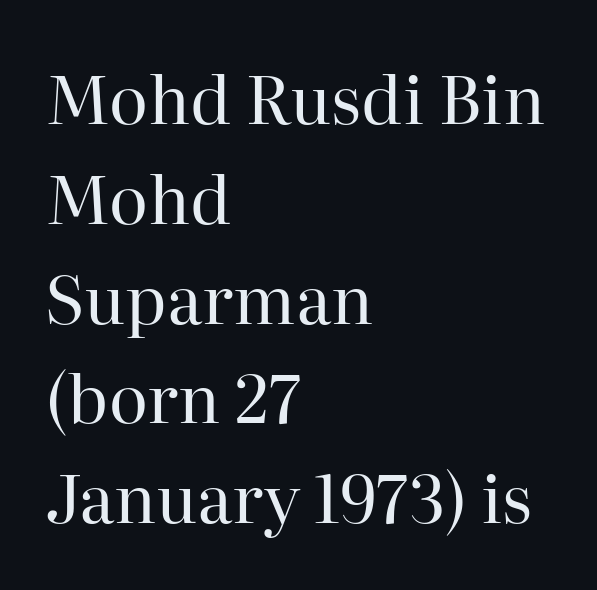
The rendering shows small feet on the letterforms — a serif design. The baseline area is clear. Stroke thickness stays within the range of a standard reading face or lighter. One glance says typical: line gaps are just what's usual. This rendering leaves character spacing at its baseline value.
